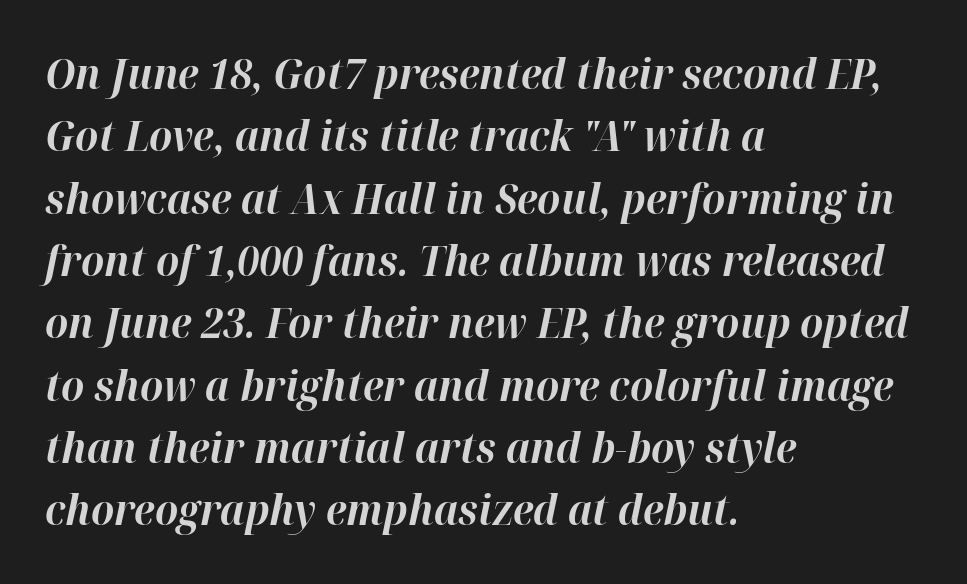
The image shows 41 px bold type, italic (leaning right); set left-aligned, normal line spacing (1.52x), normal letter spacing, not underlined; high stroke contrast and a medium x-height.
